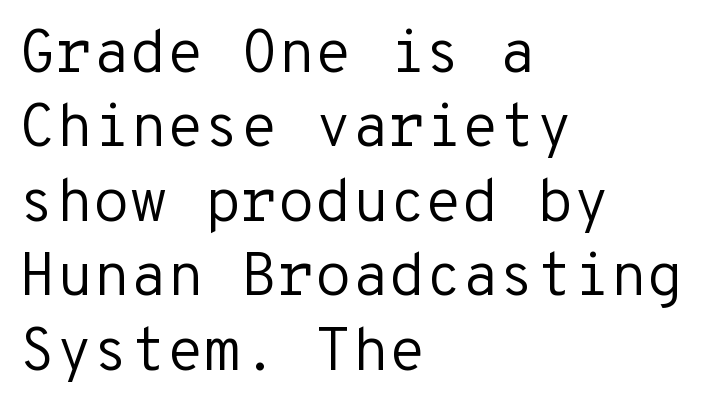
Q: Is the text bold? A: No.
Q: Is the text italic (slanted)? A: No, it is upright.
Q: Is the typeface a serif or a sans-serif typeface? A: Sans-serif.
Q: Is the text underlined? A: No.
Q: How is the paragraph aligned? A: Left-aligned.
Q: Is the spacing between letters normal or unusually wide? A: Normal.
Q: Width (condensed, normal, or wide)? A: Normal.
Q: Stroke contrast? A: Low.
Q: x-height? A: Medium.
Q: Monospaced? A: Yes.
